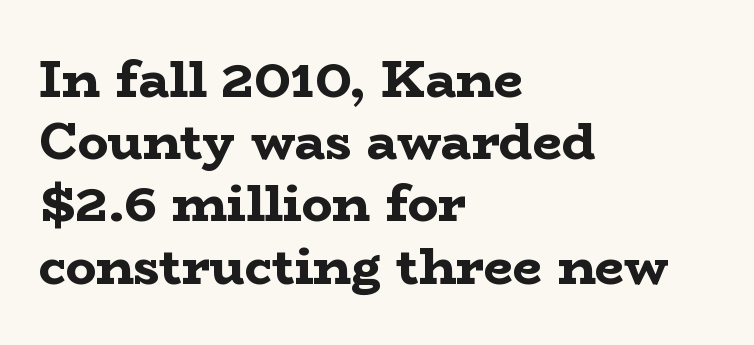
The image shows 51 px bold, wide serif type, upright; set left-aligned, line spacing 1.22x, normal letter spacing, not underlined; low stroke contrast and a medium x-height.
